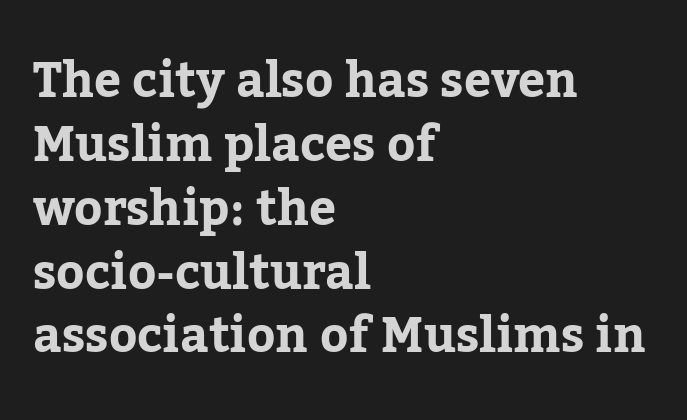
The image shows 48 px bold serif type, upright; set left-aligned, normal line spacing (1.33x), normal letter spacing, not underlined; low stroke contrast and a medium x-height.
